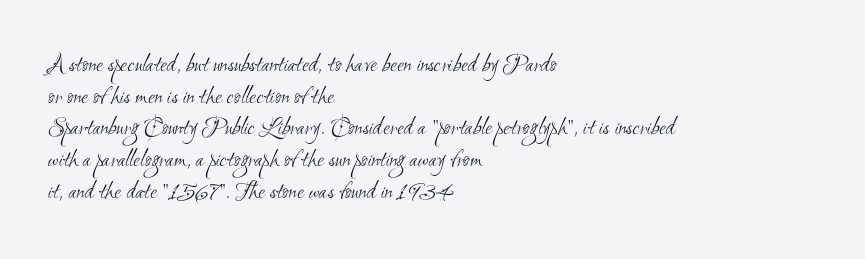
Q: Is the text bold? A: No.
Q: Is the text underlined? A: No.
Q: How is the paragraph aligned? A: Left-aligned.
Q: Is the spacing between letters normal or unusually wide? A: Normal.
Q: Is the spacing between lines tight, normal or loose? A: Normal.
